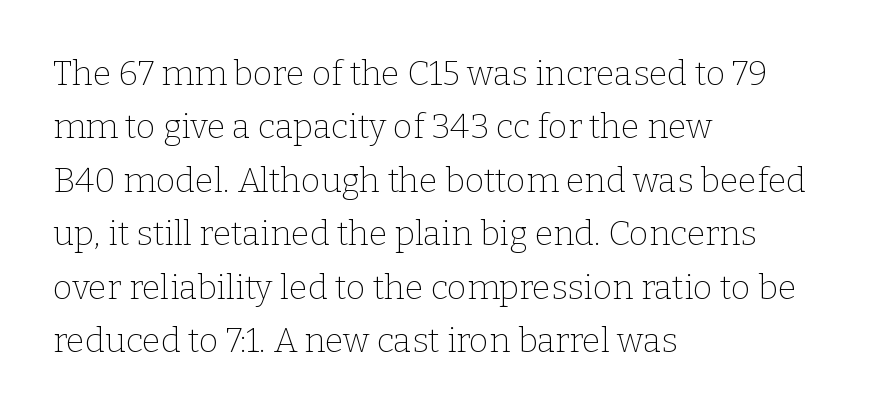
Q: Is the text bold? A: No.
Q: Is the text italic (slanted)? A: No, it is upright.
Q: Is the typeface a serif or a sans-serif typeface? A: Serif.
Q: Is the text underlined? A: No.
Q: How is the paragraph aligned? A: Left-aligned.
Q: Is the spacing between letters normal or unusually wide? A: Normal.
Q: Is the spacing between lines tight, normal or loose? A: Normal.
Q: Width (condensed, normal, or wide)? A: Normal.
Q: Stroke contrast? A: Low.
Q: x-height? A: Medium.
Q: Monospaced? A: No.
